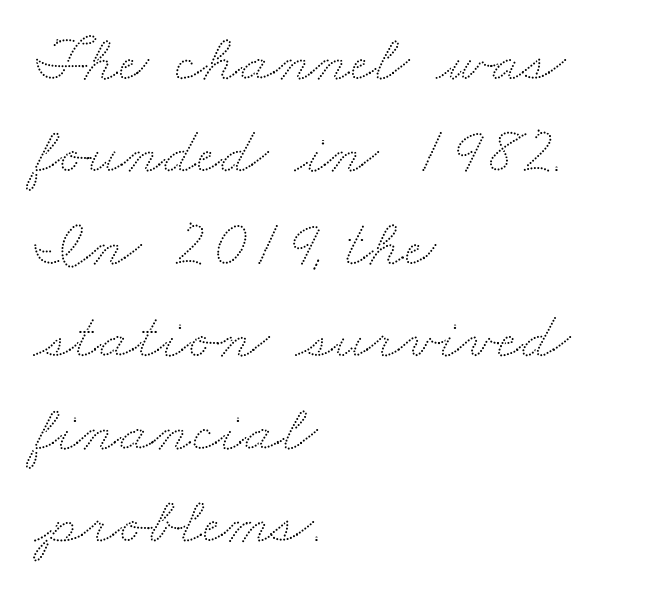
Q: Is the text underlined? A: No.
Q: How is the paragraph aligned? A: Left-aligned.
Q: Is the spacing between letters normal or unusually wide? A: Normal.
Q: Is the spacing between lines tight, normal or loose? A: Normal.
Q: Width (condensed, normal, or wide)? A: Wide.
Q: Stroke contrast? A: Low.
Q: x-height? A: Small.
Q: Monospaced? A: No.
